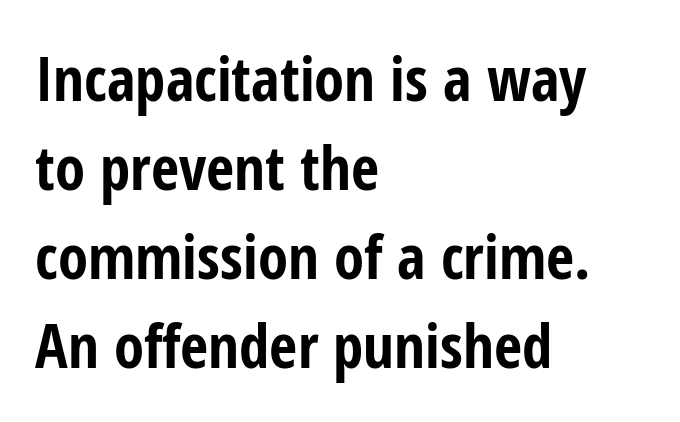
{"serif": "no", "italic": "no", "bold": "yes", "weight": "bold", "width": "condensed", "stroke_contrast": "low", "x_height": "medium", "monospaced": "no", "underline": "no", "align": "left", "line_spacing": "normal", "line_spacing_ratio": 1.46, "letter_spacing": "normal", "letter_spacing_em": 0.0, "glyph_px": 61}
